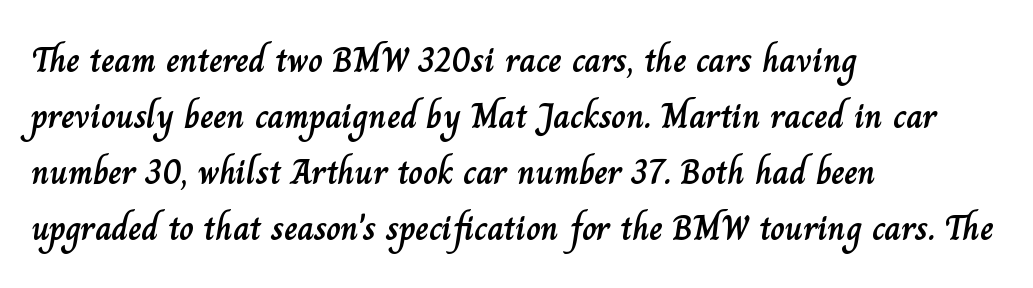
The image shows 36 px text type; set left-aligned, normal line spacing (1.56x), normal letter spacing, not underlined; low stroke contrast and a small x-height.
